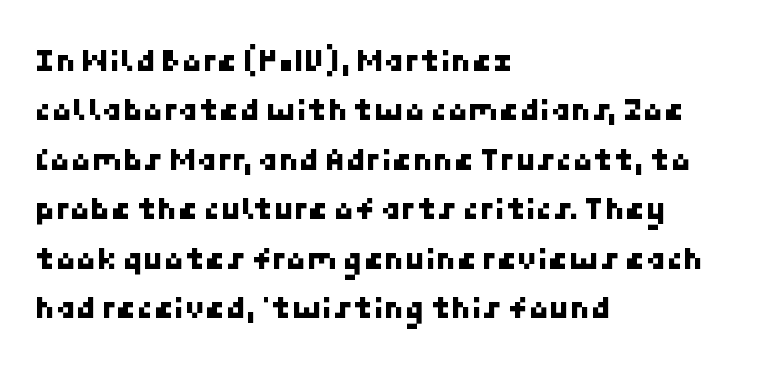
Descender tails drop into unmarked territory. Typographically, this falls in the sans-serif category. What stands out about the letter spacing? Nothing — it is the standard amount. The rendering uses a moderate line-height, typical for paragraphs.
